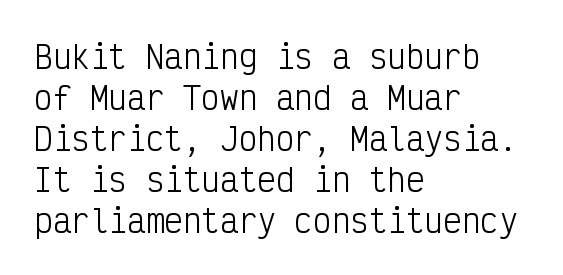
{"serif": "no", "italic": "no", "bold": "no", "weight": "light", "width": "condensed", "stroke_contrast": "low", "x_height": "medium", "monospaced": "yes", "underline": "no", "align": "left", "line_spacing": "normal", "line_spacing_ratio": 1.32, "letter_spacing": "normal", "letter_spacing_em": 0.0, "glyph_px": 31}
